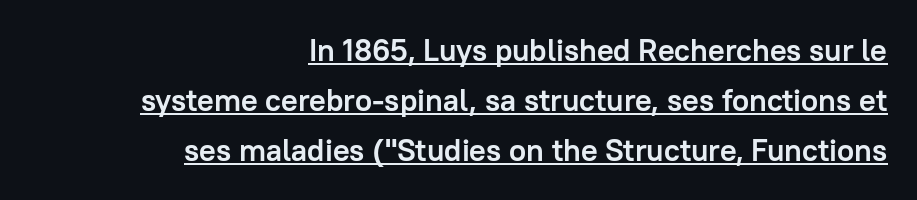
No italicization has been applied; the sample stays upright. This sample has the flowing, uneven cadence of proportional lettering. The passage shown is underscored from start to finish. I'd describe the lettering as bold — thick and assertive. Which margin do the lines hug? The right one — the left edge is uneven. Honestly, the row spacing looks completely unremarkable.
